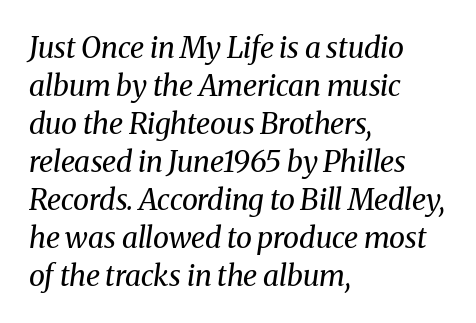
The image shows 29 px regular-weight serif type, italic (leaning right); set left-aligned, normal line spacing (1.31x), normal letter spacing, not underlined; medium stroke contrast and a medium x-height.
